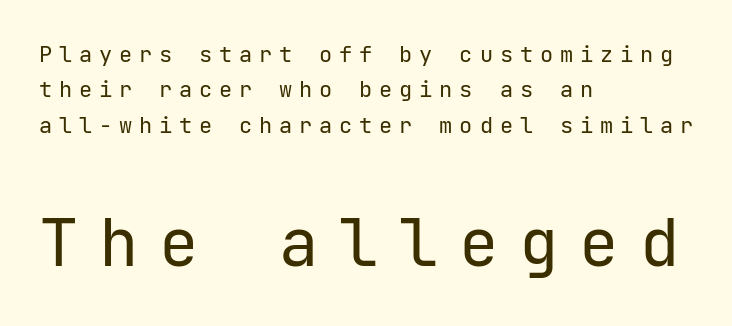
Tracking here is generous; glyphs stand well apart from one another. Quick note: not italic, upright. Check the space under the baseline: it is left empty. Successive baselines arrive at the customary interval. Each letter's strokes conclude bluntly, with no projecting serifs. The designer gave the closing block more size than the opening block.
